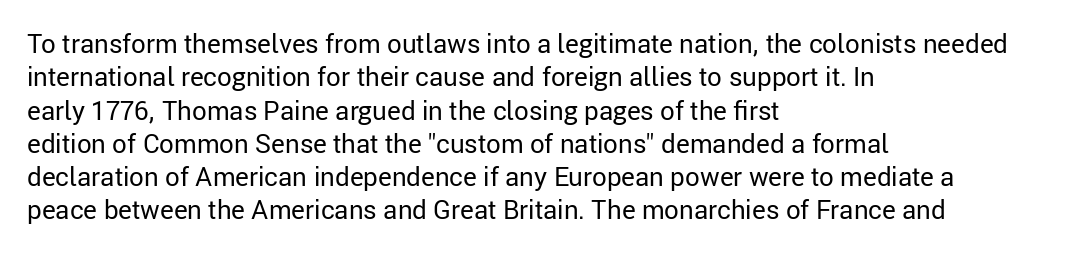
{"italic": "no", "bold": "no", "underline": "no", "align": "left", "line_spacing": "normal", "line_spacing_ratio": 1.28, "letter_spacing": "normal", "letter_spacing_em": 0.0, "glyph_px": 26}
